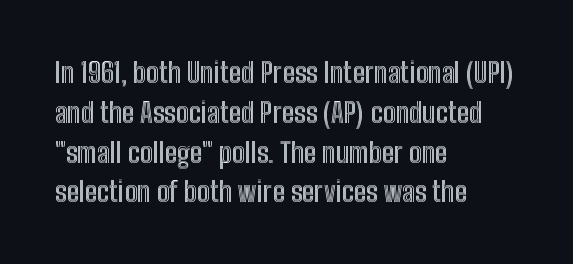
{"italic": "no", "width": "condensed", "x_height": "medium", "monospaced": "no", "underline": "no", "align": "left", "line_spacing": "normal", "line_spacing_ratio": 1.42, "letter_spacing": "normal", "letter_spacing_em": 0.0, "glyph_px": 28}
